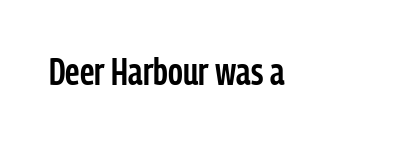
Q: Is the text bold? A: Semi-bold.
Q: Is the text italic (slanted)? A: No, it is upright.
Q: Is the typeface a serif or a sans-serif typeface? A: Sans-serif.
Q: Is the text underlined? A: No.
Q: Is the spacing between letters normal or unusually wide? A: Normal.
Q: Width (condensed, normal, or wide)? A: Condensed.
Q: Stroke contrast? A: Low.
Q: x-height? A: Medium.
Q: Monospaced? A: No.
